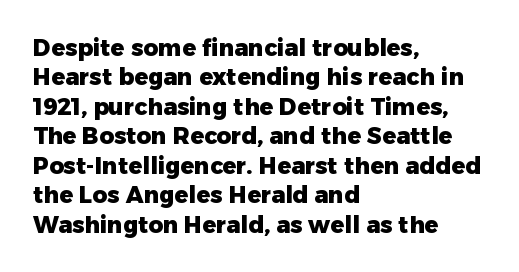
The image shows 23 px bold type, upright; set left-aligned, normal line spacing (1.28x), normal letter spacing, not underlined.
